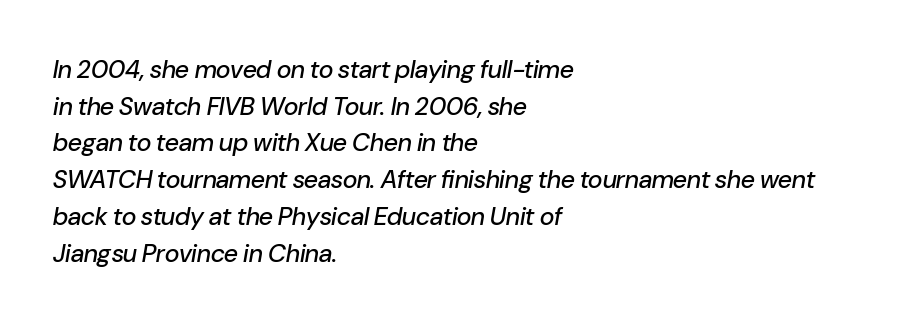
Q: Is the text italic (slanted)? A: Yes, it leans right by about 10 degrees.
Q: Is the text underlined? A: No.
Q: How is the paragraph aligned? A: Left-aligned.
Q: Is the spacing between letters normal or unusually wide? A: Normal.
Q: Is the spacing between lines tight, normal or loose? A: Normal.
